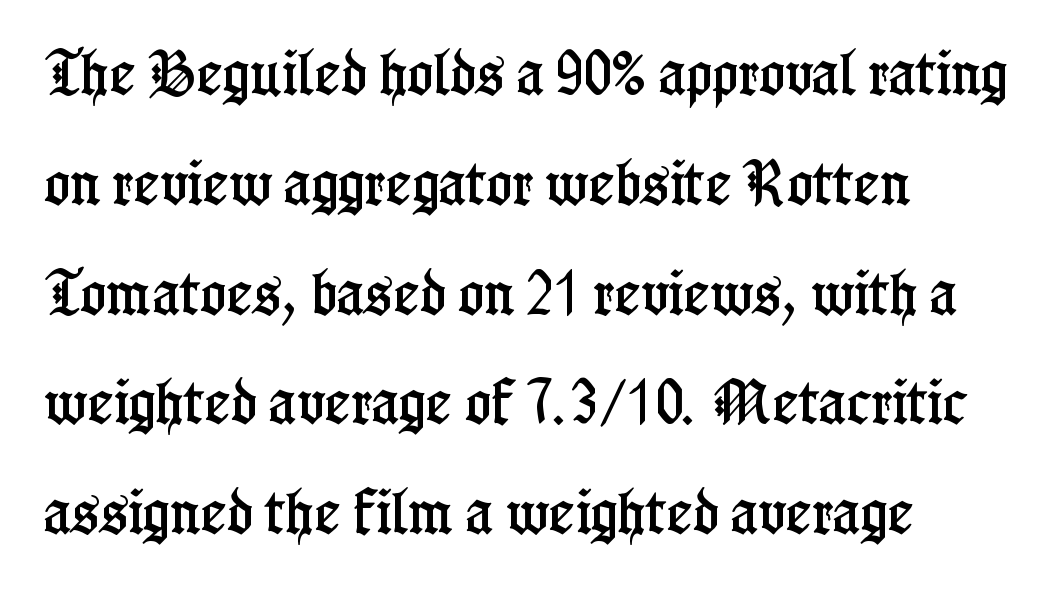
The image shows 49 px condensed serif type, upright; set left-aligned, loose line spacing (2.24x), normal letter spacing, not underlined; low stroke contrast and a medium x-height.
